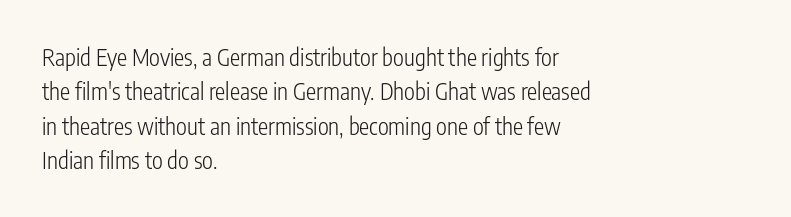
Q: Is the text bold? A: No.
Q: Is the text italic (slanted)? A: No, it is upright.
Q: Is the text underlined? A: No.
Q: How is the paragraph aligned? A: Left-aligned.
Q: Is the spacing between letters normal or unusually wide? A: Normal.
Q: Is the spacing between lines tight, normal or loose? A: Normal.
